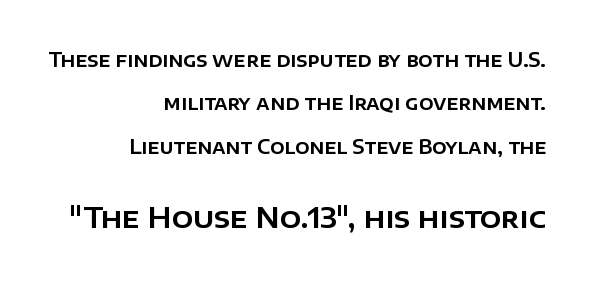
Q: Is the text italic (slanted)? A: No, it is upright.
Q: Is the typeface a serif or a sans-serif typeface? A: Sans-serif.
Q: Is the text underlined? A: No.
Q: How is the paragraph aligned? A: Right-aligned.
Q: Is the spacing between letters normal or unusually wide? A: Normal.
Q: Is the spacing between lines tight, normal or loose? A: Loose.
Q: Which block of text is set in a larger size, the first (top) or the second (bottom)? A: The second (bottom) one.
Q: Width (condensed, normal, or wide)? A: Normal.
Q: Stroke contrast? A: Low.
Q: x-height? A: Large.
Q: Monospaced? A: No.
